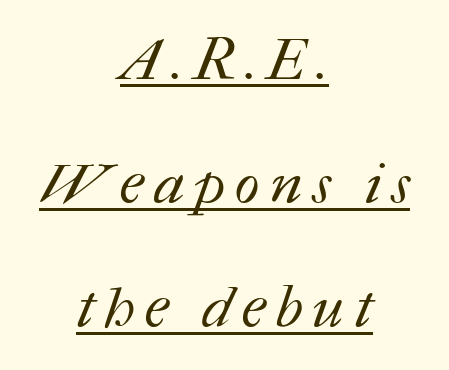
Q: Is the text bold? A: No.
Q: Is the text underlined? A: Yes.
Q: How is the paragraph aligned? A: Centered.
Q: Is the spacing between lines tight, normal or loose? A: Loose.
Q: Width (condensed, normal, or wide)? A: Normal.
Q: Stroke contrast? A: Medium.
Q: x-height? A: Medium.
Q: Monospaced? A: No.
